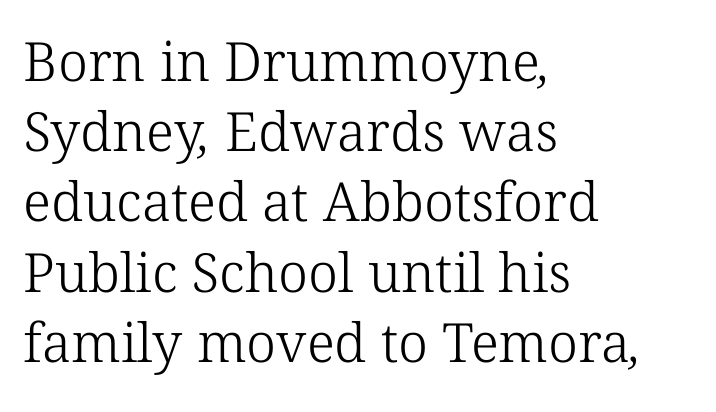
{"serif": "yes", "bold": "no", "weight": "light", "width": "normal", "stroke_contrast": "low", "x_height": "medium", "monospaced": "no", "underline": "no", "align": "left", "line_spacing": "normal", "line_spacing_ratio": 1.3, "letter_spacing": "normal", "letter_spacing_em": 0.0, "glyph_px": 54}
